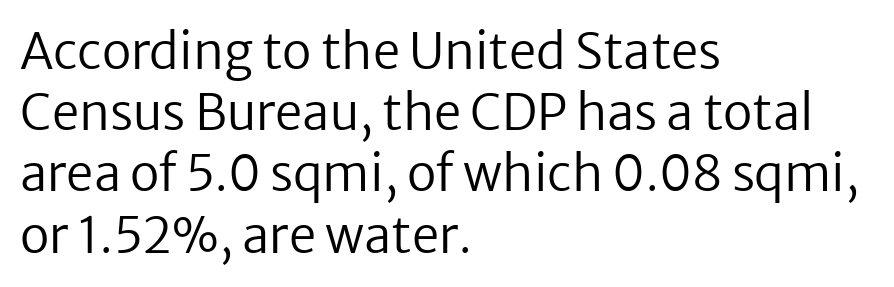
Horizontally, the lines are justified to the leading edge only. Serifs: no, the terminals of the letterforms are clean. The type sits square on the baseline with zero lean. The face used here is proportionally spaced, like ordinary book or web type. A light-to-regular cut is what we see here.
